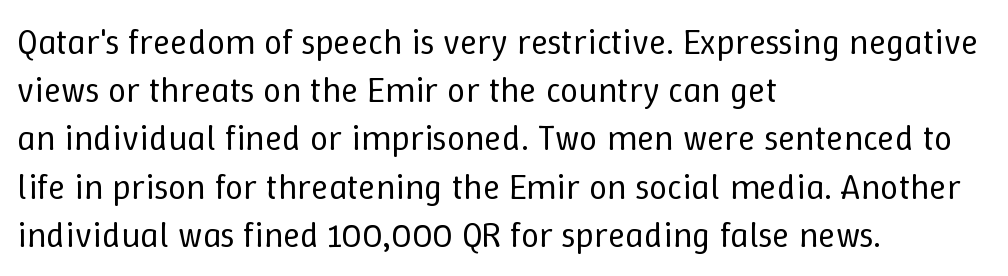
The image shows 36 px regular-weight type, upright; set left-aligned, normal line spacing (1.34x), normal letter spacing, not underlined; low stroke contrast and a medium x-height.
